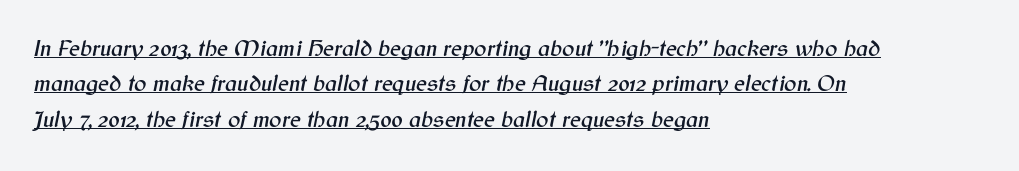
Q: Is the text italic (slanted)? A: Yes, it leans right by about 12 degrees.
Q: Is the text underlined? A: Yes.
Q: How is the paragraph aligned? A: Left-aligned.
Q: Is the spacing between letters normal or unusually wide? A: Normal.
Q: Is the spacing between lines tight, normal or loose? A: Normal.
